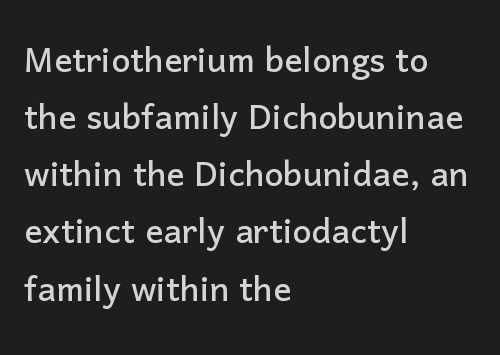
Spacing verdict: proportional, widths tailored to each character. In terms of leading, this rendering sits right in the middle. The letters stand upright; this is a roman face. This rendering features lettering with no underline. Where is the straight margin? On the left.
